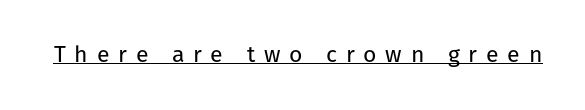
The image shows 23 px text type, upright; set unusually wide letter spacing (+0.38 em), underlined.
